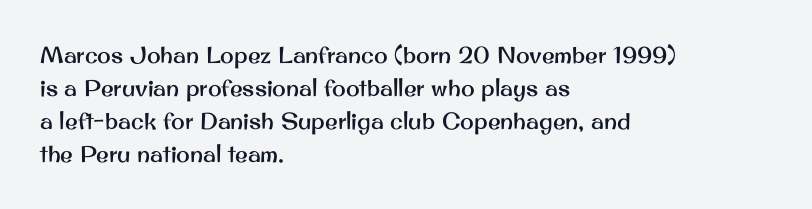
Q: Is the text italic (slanted)? A: No, it is upright.
Q: Is the text underlined? A: No.
Q: How is the paragraph aligned? A: Left-aligned.
Q: Is the spacing between letters normal or unusually wide? A: Normal.
Q: Is the spacing between lines tight, normal or loose? A: Normal.
